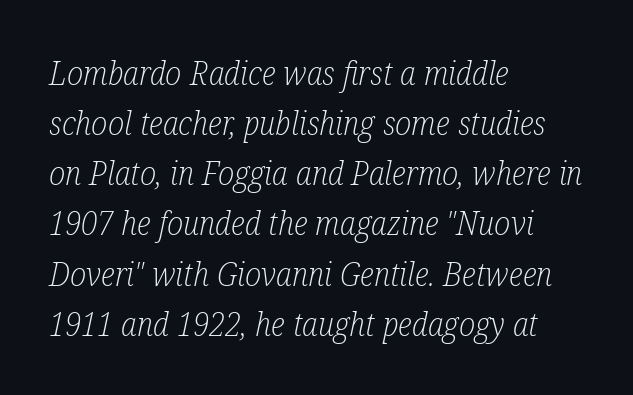
Q: Is the text bold? A: No.
Q: Is the text italic (slanted)? A: Yes, it leans right by about 12 degrees.
Q: Is the typeface a serif or a sans-serif typeface? A: Serif.
Q: Is the text underlined? A: No.
Q: How is the paragraph aligned? A: Left-aligned.
Q: Is the spacing between letters normal or unusually wide? A: Normal.
Q: Is the spacing between lines tight, normal or loose? A: Normal.
Q: Width (condensed, normal, or wide)? A: Condensed.
Q: Stroke contrast? A: Low.
Q: x-height? A: Medium.
Q: Monospaced? A: No.
